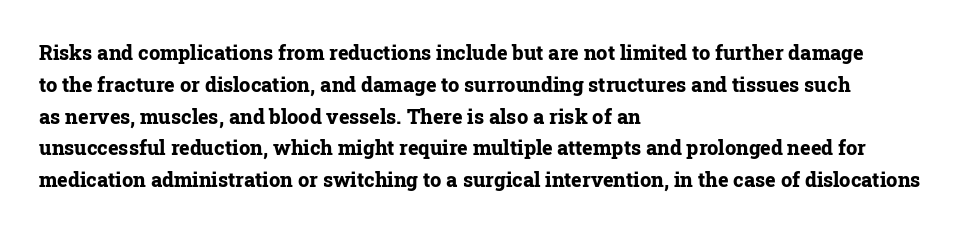
Q: Is the text bold? A: Yes.
Q: Is the text italic (slanted)? A: No, it is upright.
Q: Is the text underlined? A: No.
Q: How is the paragraph aligned? A: Left-aligned.
Q: Is the spacing between letters normal or unusually wide? A: Normal.
Q: Is the spacing between lines tight, normal or loose? A: Normal.
